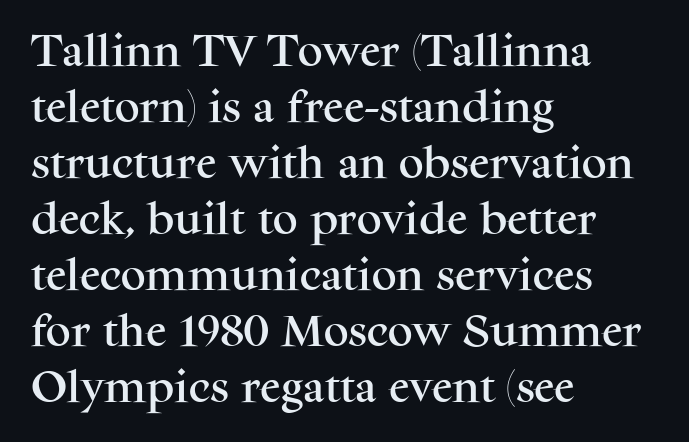
The image shows 35 px serif type, upright; set left-aligned, normal line spacing (1.6x), normal letter spacing, not underlined; medium stroke contrast and a medium x-height.
